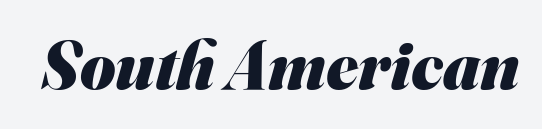
Q: Is the text bold? A: Yes.
Q: Is the typeface a serif or a sans-serif typeface? A: Sans-serif.
Q: Is the text underlined? A: No.
Q: Is the spacing between letters normal or unusually wide? A: Normal.
Q: Width (condensed, normal, or wide)? A: Normal.
Q: Stroke contrast? A: Medium.
Q: x-height? A: Small.
Q: Monospaced? A: No.
